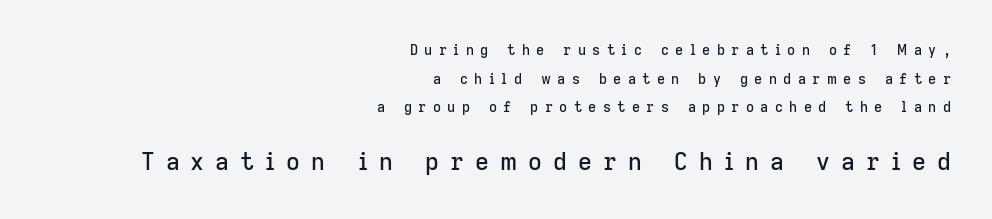
Q: Is the text italic (slanted)? A: No, it is upright.
Q: Is the text underlined? A: No.
Q: How is the paragraph aligned? A: Right-aligned.
Q: Is the spacing between letters normal or unusually wide? A: Unusually wide.
Q: Is the spacing between lines tight, normal or loose? A: Loose.
Q: Which block of text is set in a larger size, the first (top) or the second (bottom)? A: The second (bottom) one.
